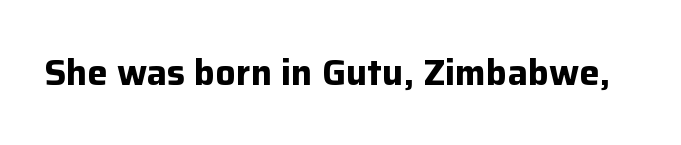
The image shows 36 px bold sans-serif type, upright; set normal letter spacing, not underlined; low stroke contrast and a medium x-height.
